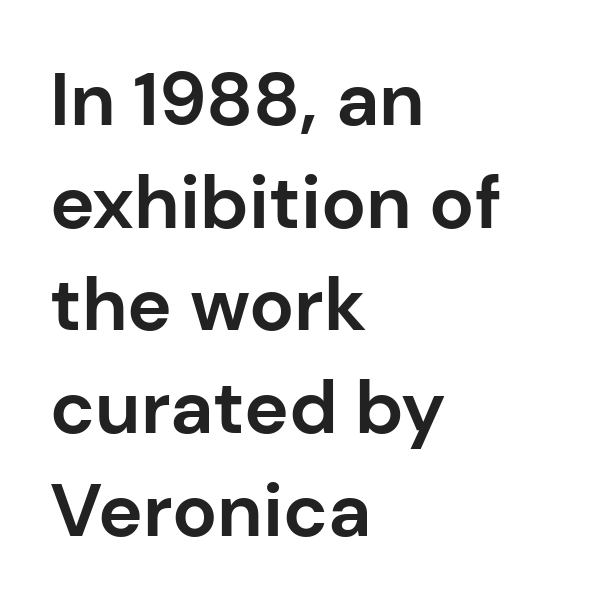
Q: Is the text bold? A: Yes.
Q: Is the text italic (slanted)? A: No, it is upright.
Q: Is the typeface a serif or a sans-serif typeface? A: Sans-serif.
Q: Is the text underlined? A: No.
Q: How is the paragraph aligned? A: Left-aligned.
Q: Is the spacing between letters normal or unusually wide? A: Normal.
Q: Is the spacing between lines tight, normal or loose? A: Normal.
Q: Width (condensed, normal, or wide)? A: Normal.
Q: Stroke contrast? A: Low.
Q: x-height? A: Medium.
Q: Monospaced? A: No.
